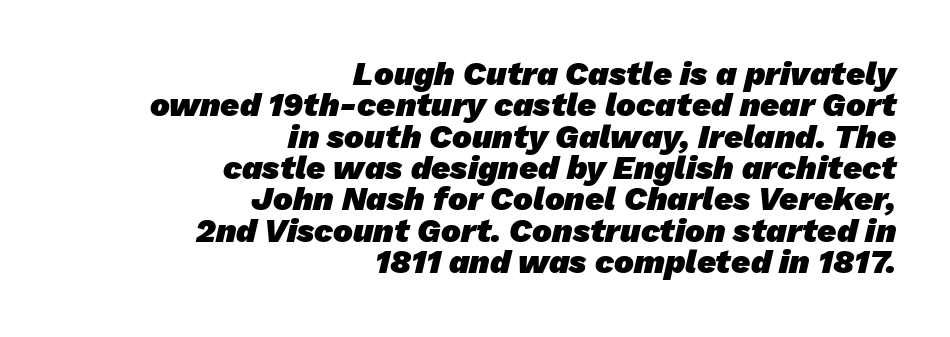
Any mark beneath the type? The region is blank. Each line ends at the same right margin while the left side varies. The letterforms sit shoulder to shoulder at normal distance. Think of a printed novel: that variable character pitch is what you see here. Regarding leading, the lines here are crowded together. Compared with an ordinary text face, these strokes are far heavier — a full bold.
